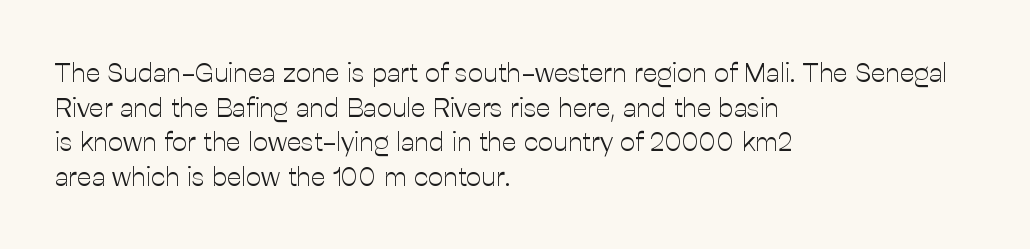
The block of text has a typical density, with ordinary space between rows. Which margin do the lines hug? The left one — the right edge is uneven. The space directly below the letters is spotless. This is the regular roman posture of the typeface. Does extra space separate the letters? No, they use regular spacing.
